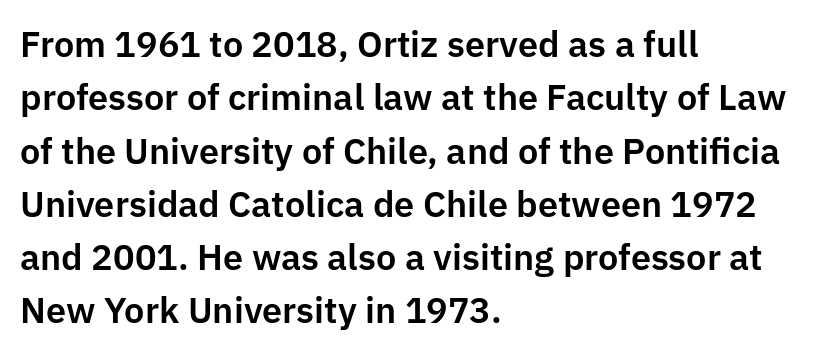
The image shows 36 px sans-serif type, upright; set left-aligned, normal line spacing (1.48x), normal letter spacing, not underlined; low stroke contrast and a medium x-height.
